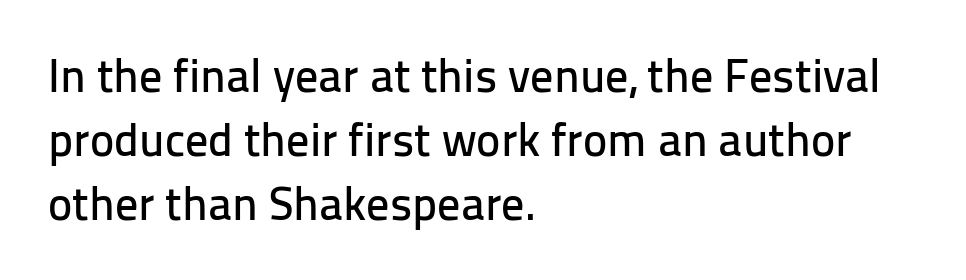
Q: Is the text italic (slanted)? A: No, it is upright.
Q: Is the typeface a serif or a sans-serif typeface? A: Sans-serif.
Q: Is the text underlined? A: No.
Q: How is the paragraph aligned? A: Left-aligned.
Q: Is the spacing between letters normal or unusually wide? A: Normal.
Q: Is the spacing between lines tight, normal or loose? A: Normal.
Q: Width (condensed, normal, or wide)? A: Normal.
Q: Stroke contrast? A: Low.
Q: x-height? A: Medium.
Q: Monospaced? A: No.
